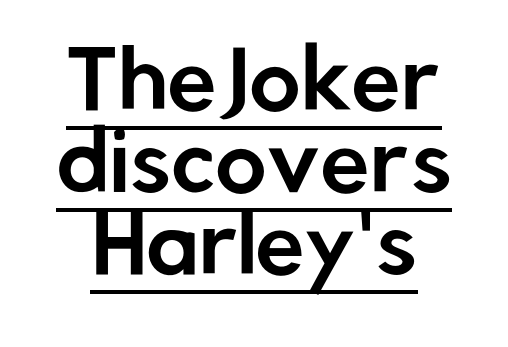
{"serif": "no", "italic": "no", "width": "normal", "stroke_contrast": "low", "x_height": "medium", "monospaced": "no", "underline": "yes", "line_spacing": "tight", "line_spacing_ratio": 1.04, "letter_spacing": "normal", "letter_spacing_em": 0.0, "glyph_px": 79}
